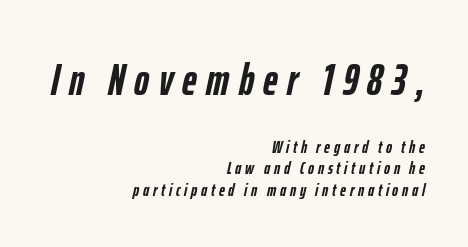
In terms of weight, the rendering is a true, heavy bold. The face used here is proportionally spaced, like ordinary book or web type. Glance below the letters and you will spot only blank space. Spacing between characters has been opened up far beyond the box default.
